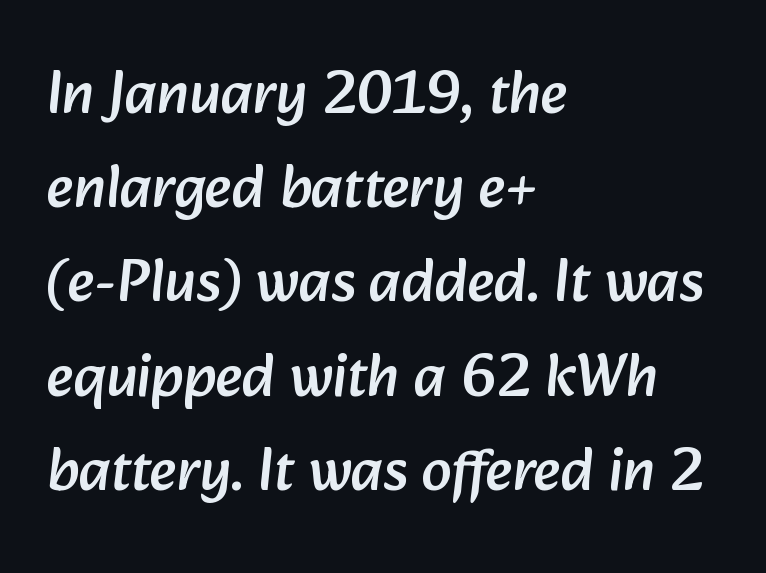
{"serif": "no", "width": "normal", "stroke_contrast": "low", "x_height": "medium", "monospaced": "no", "underline": "no", "align": "left", "line_spacing": "normal", "line_spacing_ratio": 1.57, "letter_spacing": "normal", "letter_spacing_em": 0.0, "glyph_px": 60}
